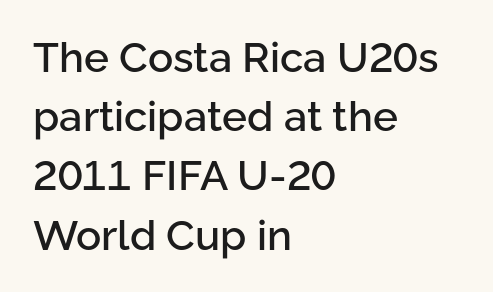
{"serif": "no", "italic": "no", "width": "normal", "stroke_contrast": "low", "x_height": "medium", "monospaced": "no", "underline": "no", "align": "left", "line_spacing": "normal", "line_spacing_ratio": 1.41, "letter_spacing": "normal", "letter_spacing_em": 0.0, "glyph_px": 42}
